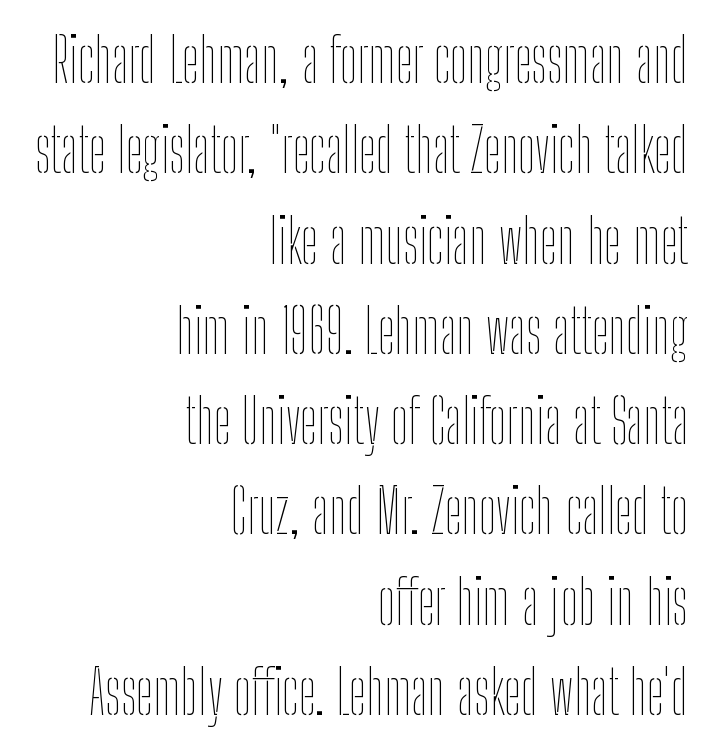
{"italic": "no", "bold": "no", "weight": "thin", "width": "condensed", "stroke_contrast": "low", "x_height": "medium", "monospaced": "no", "underline": "no", "align": "right", "line_spacing": "normal", "line_spacing_ratio": 1.48, "letter_spacing": "normal", "letter_spacing_em": 0.0, "glyph_px": 61}
